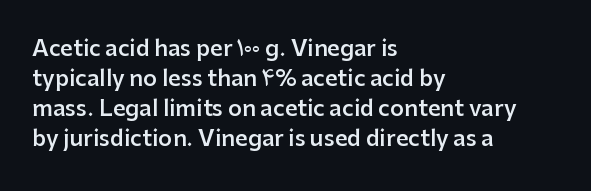
The image shows 22 px text type, upright; set left-aligned, normal line spacing (1.37x), normal letter spacing, not underlined.
